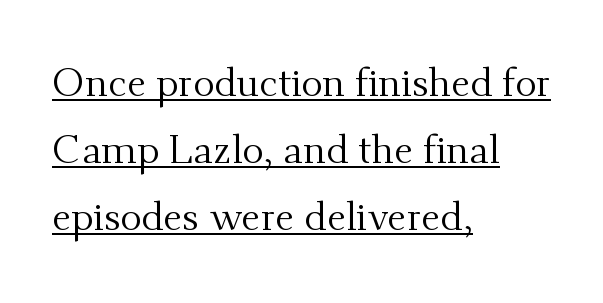
Q: Is the text bold? A: No.
Q: Is the text italic (slanted)? A: No, it is upright.
Q: Is the typeface a serif or a sans-serif typeface? A: Serif.
Q: Is the text underlined? A: Yes.
Q: How is the paragraph aligned? A: Left-aligned.
Q: Is the spacing between letters normal or unusually wide? A: Normal.
Q: Is the spacing between lines tight, normal or loose? A: Normal.
Q: Width (condensed, normal, or wide)? A: Normal.
Q: Stroke contrast? A: Medium.
Q: x-height? A: Small.
Q: Monospaced? A: No.
